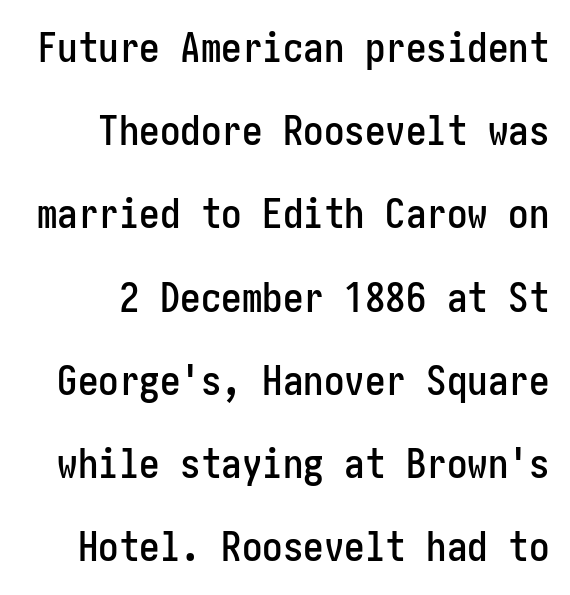
Q: Is the text italic (slanted)? A: No, it is upright.
Q: Is the typeface a serif or a sans-serif typeface? A: Sans-serif.
Q: Is the text underlined? A: No.
Q: Is the spacing between letters normal or unusually wide? A: Normal.
Q: Is the spacing between lines tight, normal or loose? A: Loose.
Q: Width (condensed, normal, or wide)? A: Condensed.
Q: Stroke contrast? A: Low.
Q: x-height? A: Medium.
